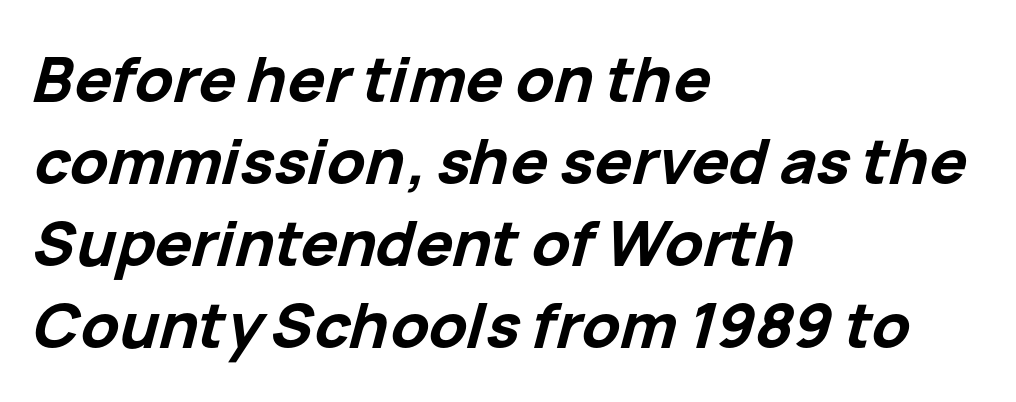
The image shows 62 px bold type, italic (leaning right); set left-aligned, normal line spacing (1.32x), normal letter spacing, not underlined; low stroke contrast and a medium x-height.
